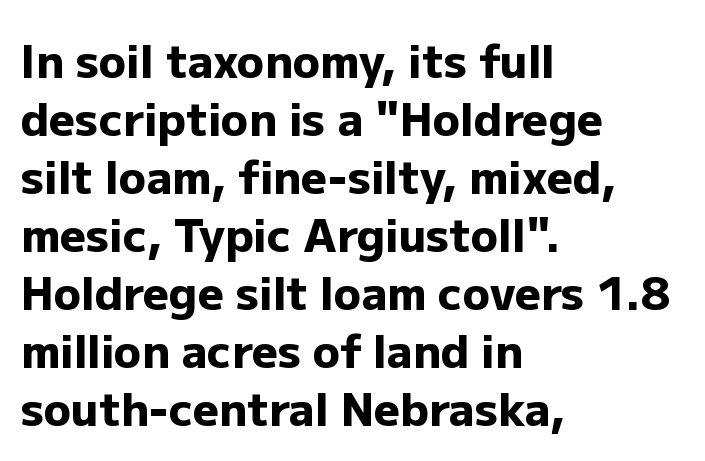
{"serif": "no", "italic": "no", "bold": "yes", "weight": "heavy", "width": "normal", "stroke_contrast": "low", "x_height": "medium", "monospaced": "no", "underline": "no", "align": "left", "line_spacing": "normal", "line_spacing_ratio": 1.29, "letter_spacing": "normal", "letter_spacing_em": 0.0, "glyph_px": 45}
